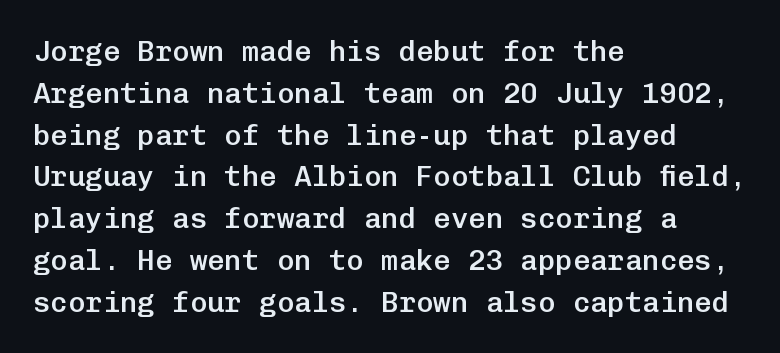
{"serif": "no", "italic": "no", "bold": "semi", "weight": "semibold", "width": "normal", "stroke_contrast": "low", "x_height": "medium", "monospaced": "yes", "underline": "no", "align": "left", "line_spacing": "normal", "line_spacing_ratio": 1.44, "letter_spacing": "normal", "letter_spacing_em": 0.0, "glyph_px": 29}
